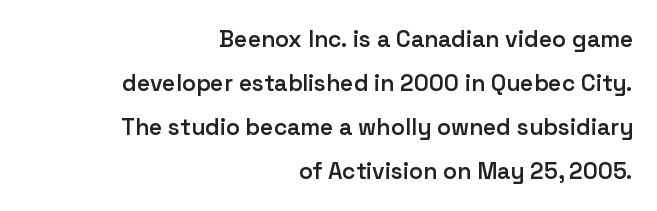
{"italic": "no", "bold": "semi", "underline": "no", "align": "right", "line_spacing": "loose", "line_spacing_ratio": 1.92, "letter_spacing": "normal", "letter_spacing_em": 0.0, "glyph_px": 23}
